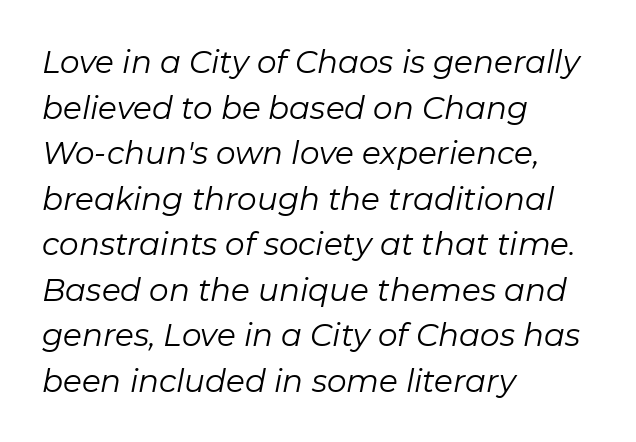
{"italic": "yes", "lean": "right", "slant_degrees": 11, "bold": "no", "weight": "regular", "width": "normal", "stroke_contrast": "low", "x_height": "medium", "monospaced": "no", "underline": "no", "align": "left", "line_spacing": "normal", "line_spacing_ratio": 1.47, "letter_spacing": "normal", "letter_spacing_em": 0.0, "glyph_px": 31}
